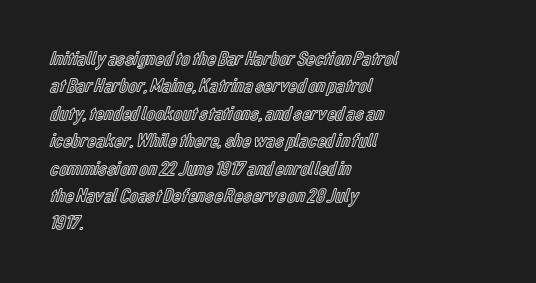
The specimen omits any rule beneath the text block's lines. The face used here is rendered with its standard letterfit. A student would call this left alignment; a typographer would say flush left, rag right. If you measured baseline to baseline, you'd find a middling distance.
